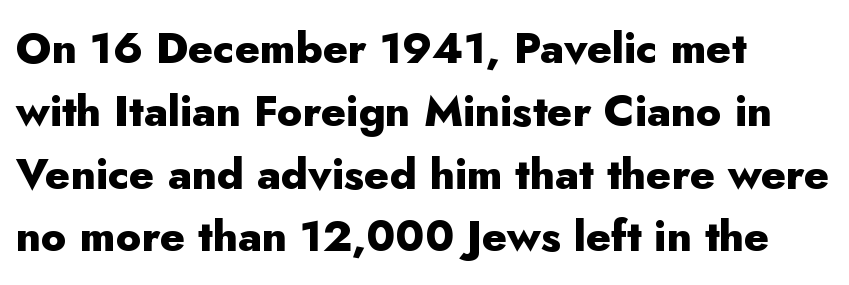
{"serif": "no", "italic": "no", "bold": "yes", "weight": "heavy", "width": "normal", "stroke_contrast": "low", "x_height": "small", "monospaced": "no", "underline": "no", "align": "left", "line_spacing": "normal", "line_spacing_ratio": 1.46, "letter_spacing": "normal", "letter_spacing_em": 0.0, "glyph_px": 43}
